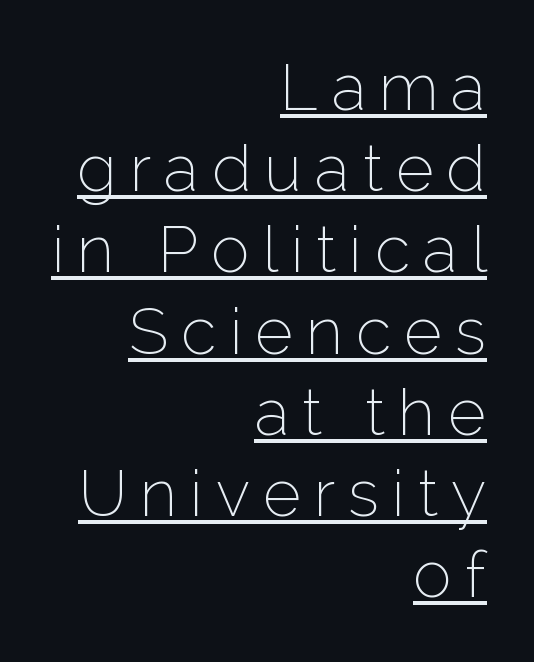
The image shows 65 px thin sans-serif type, upright; set right-aligned, normal line spacing (1.25x), unusually wide letter spacing (+0.2 em), underlined; low stroke contrast and a medium x-height.
